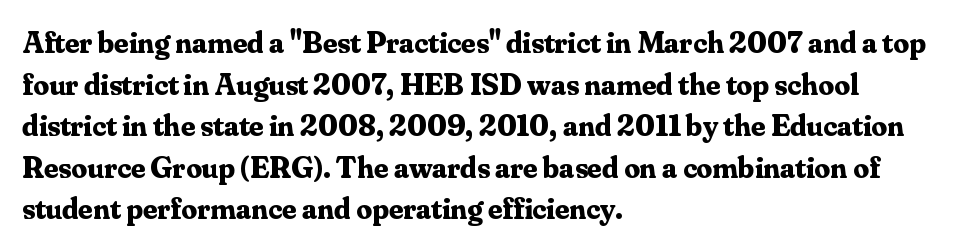
Examine the stroke ends and you'll spot serifs. How are the letters spaced? Ordinarily, with no added tracking. Any mark beneath the type? The region is blank. Leftover space on each line is placed entirely after the last word. Posture: upright roman.
